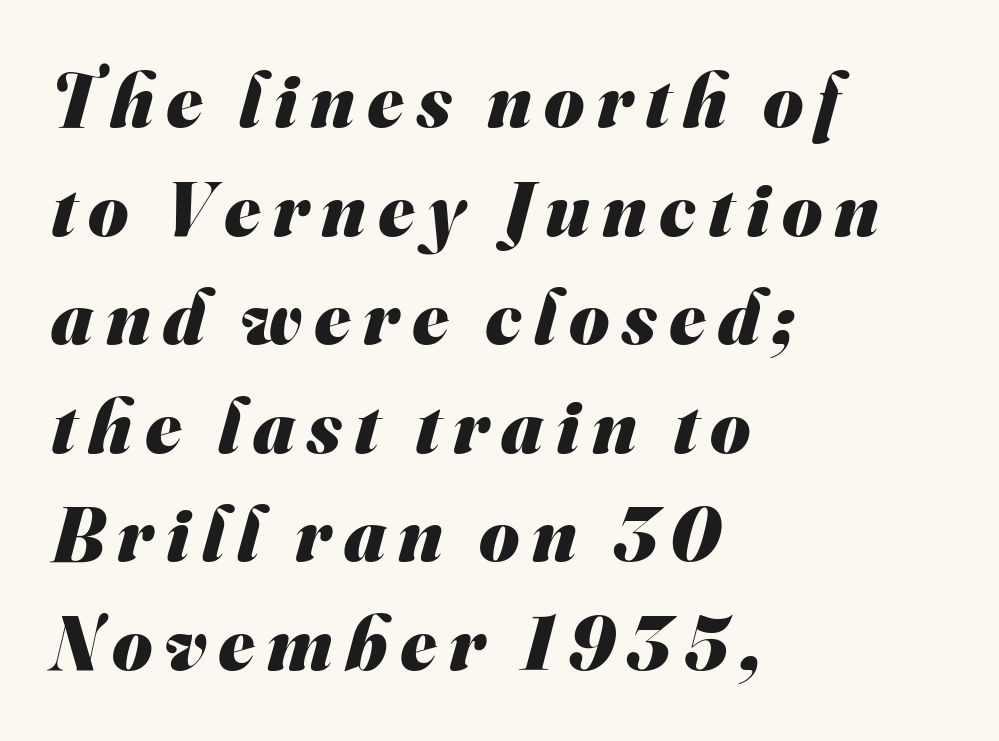
Q: Is the text bold? A: Yes.
Q: Is the typeface a serif or a sans-serif typeface? A: Sans-serif.
Q: Is the text underlined? A: No.
Q: How is the paragraph aligned? A: Left-aligned.
Q: Is the spacing between lines tight, normal or loose? A: Normal.
Q: Width (condensed, normal, or wide)? A: Normal.
Q: Stroke contrast? A: Medium.
Q: x-height? A: Small.
Q: Monospaced? A: No.
